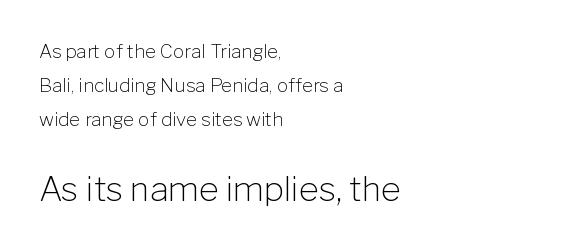
The passage shown is not underscored anywhere. You can tell it's not italic because the verticals are truly vertical. The letters advance in unequal steps, a hallmark of proportional type. A student would notice the bottom passage is typeset larger than what precedes it. Inter-character spacing is left at the font's built-in metrics. Check where the strokes stop: nothing finishes them off — pure sans.
